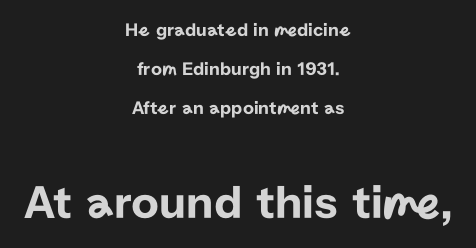
The image shows 48 px sans-serif type, upright; set centered, loose line spacing (2.04x), normal letter spacing, not underlined; the second (bottom) block is 2.53x larger; low stroke contrast and a medium x-height.
